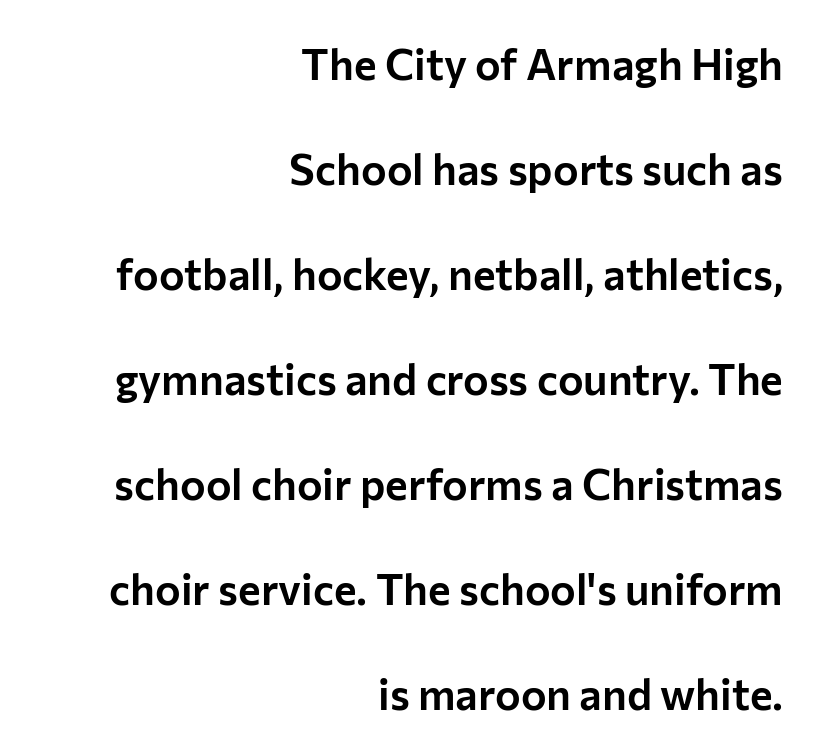
The image shows 43 px sans-serif type, upright; set right-aligned, loose line spacing (2.44x), normal letter spacing, not underlined; low stroke contrast and a medium x-height.
